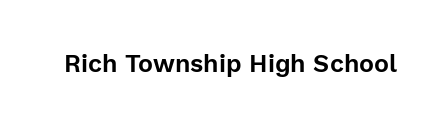
The image shows 25 px text type, upright; set normal letter spacing, not underlined.
